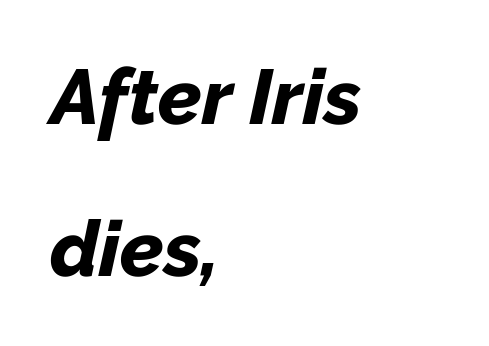
Q: Is the text bold? A: Yes.
Q: Is the text italic (slanted)? A: Yes, it leans right by about 12 degrees.
Q: Is the text underlined? A: No.
Q: How is the paragraph aligned? A: Left-aligned.
Q: Is the spacing between letters normal or unusually wide? A: Normal.
Q: Is the spacing between lines tight, normal or loose? A: Loose.
Q: Width (condensed, normal, or wide)? A: Normal.
Q: Stroke contrast? A: Low.
Q: x-height? A: Medium.
Q: Monospaced? A: No.
